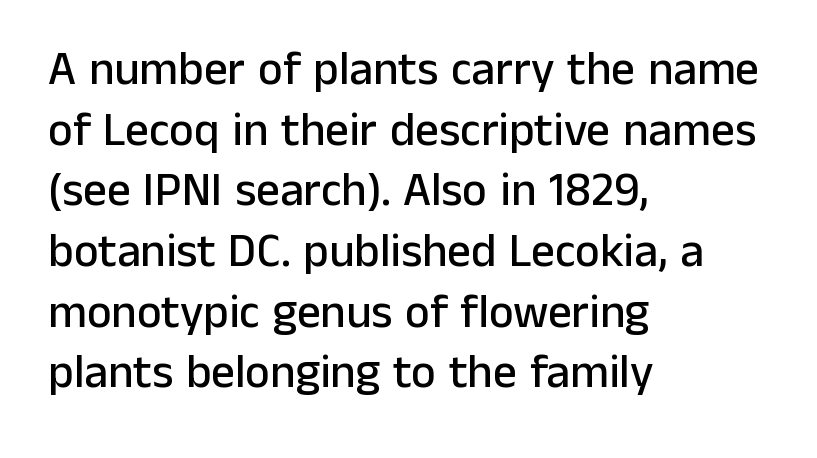
This is sans-serif lettering, the kind often seen on screens and signage. The passage is arranged the way most books set body copy — flush left. Italic? Not at all — the glyphs are vertical. Normally led — the rows are evenly, conventionally spaced. Words float on clear page, feet unadorned.
